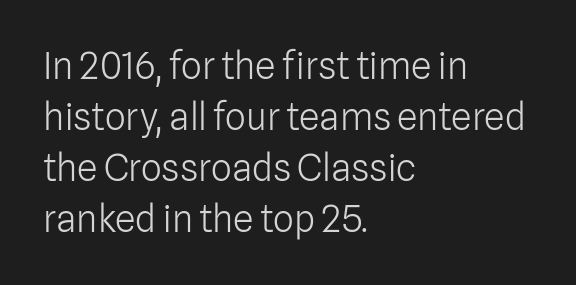
Posture: straight, roman, zero tilt. The face looks like a standard text weight, possibly lighter. Do the characters align in a grid? No, the font is proportional. Just letters on the line, the space beneath them empty. This sample keeps an unexceptional amount of space between lines.
